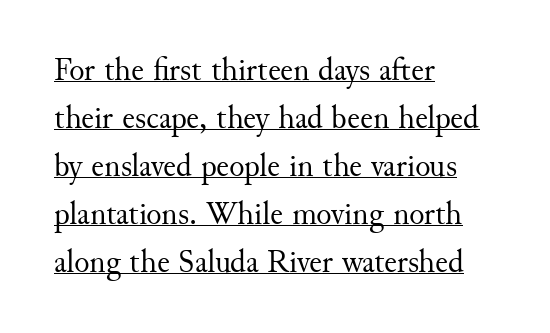
The image shows 32 px regular-weight serif type, upright; set left-aligned, normal line spacing (1.5x), normal letter spacing, underlined; medium stroke contrast and a small x-height.
